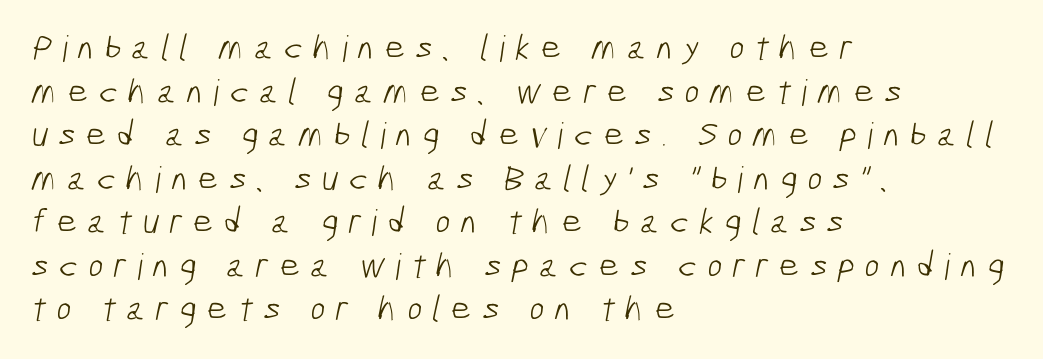
The image shows 36 px light, condensed sans-serif type; set left-aligned, line spacing 1.21x, unusually wide letter spacing (+0.28 em), not underlined; low stroke contrast and a medium x-height.
